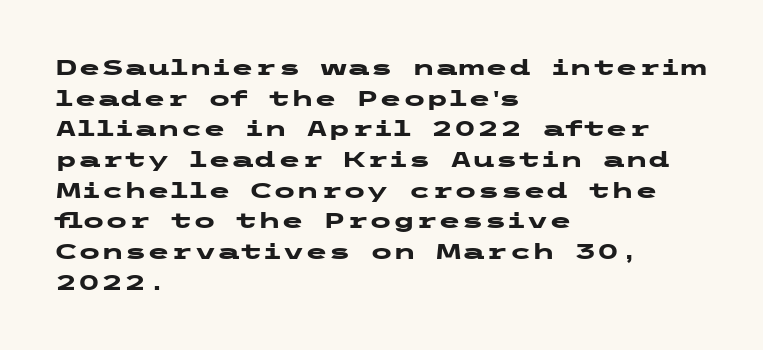
Q: Is the text bold? A: Yes.
Q: Is the text italic (slanted)? A: No, it is upright.
Q: Is the text underlined? A: No.
Q: How is the paragraph aligned? A: Left-aligned.
Q: Is the spacing between letters normal or unusually wide? A: Normal.
Q: Is the spacing between lines tight, normal or loose? A: Normal.
